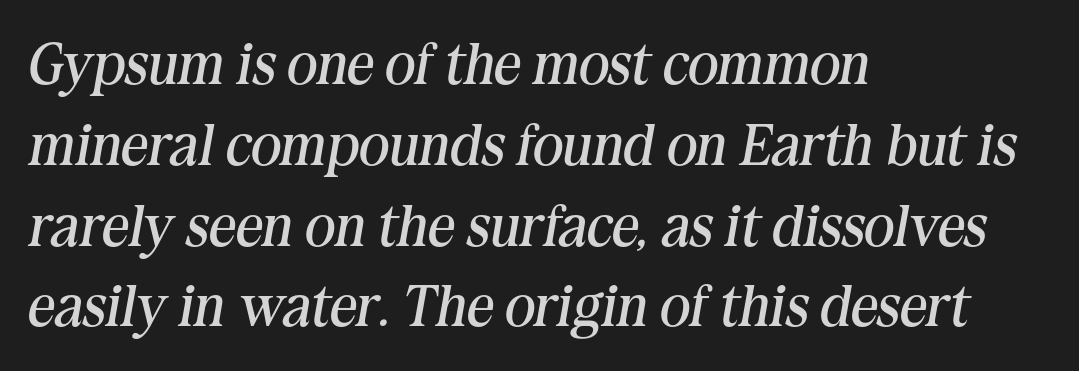
The image shows 59 px regular-weight serif type, italic (leaning right); set left-aligned, normal line spacing (1.37x), normal letter spacing, not underlined; medium stroke contrast and a medium x-height.
